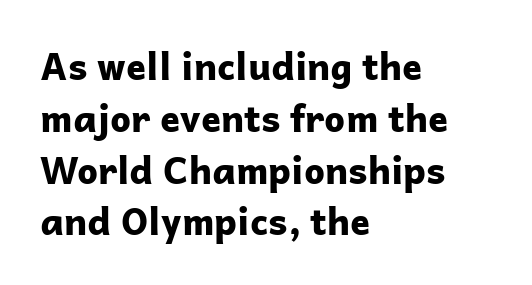
Where is the straight margin? On the left. Descender tails drop into unmarked territory. Students, note that the glyphs here touch the page at normal intervals. Unlike a traditional serif, this face leaves its strokes unadorned. Proportional: the letters do not fall into vertical columns.
